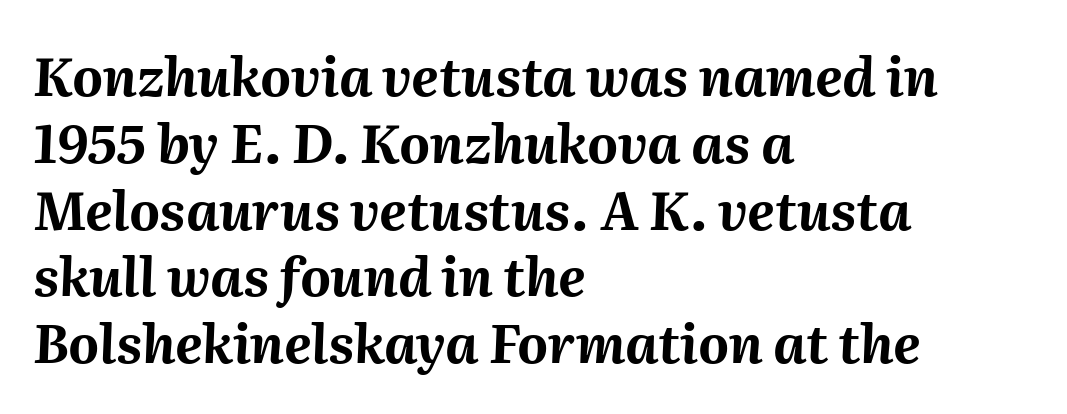
Looks like regular typesetting: each glyph gets only the width it needs. Notice how thick the strokes are: this is what a full bold looks like. Interline gaps are of average width in this sample. The rendering anchors every line to the left-hand side.
